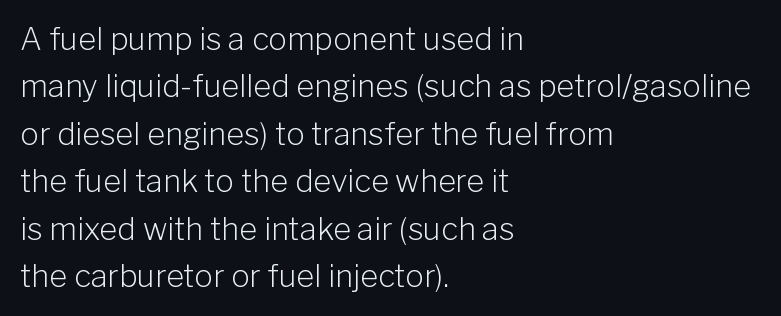
The image shows 31 px light sans-serif type, upright; set left-aligned, normal line spacing (1.53x), normal letter spacing, not underlined; low stroke contrast and a medium x-height.
